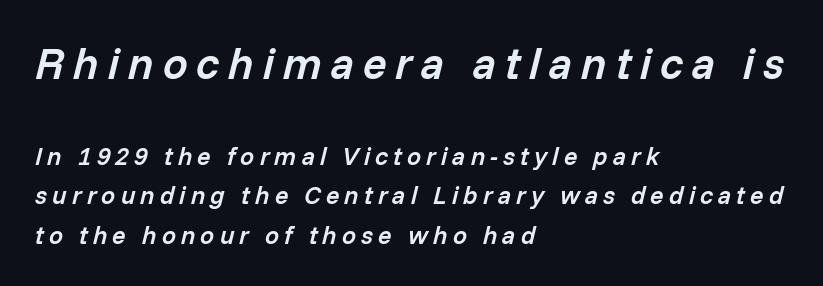
The image shows 44 px semibold type, italic (leaning right); set left-aligned, normal line spacing (1.58x), unusually wide letter spacing (+0.2 em), not underlined; the first (top) block is 1.76x larger; low stroke contrast and a medium x-height.
